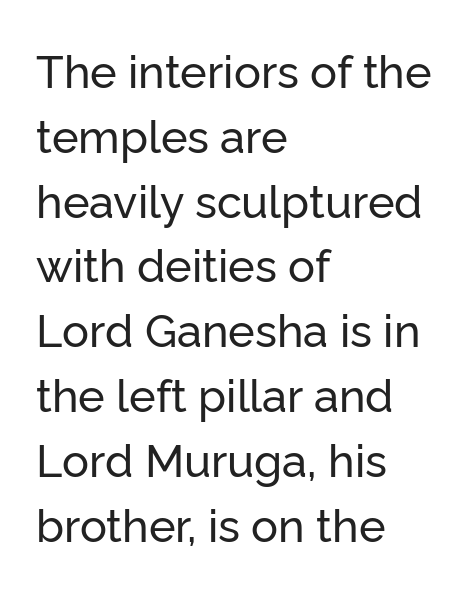
Q: Is the text italic (slanted)? A: No, it is upright.
Q: Is the typeface a serif or a sans-serif typeface? A: Sans-serif.
Q: Is the text underlined? A: No.
Q: How is the paragraph aligned? A: Left-aligned.
Q: Is the spacing between letters normal or unusually wide? A: Normal.
Q: Is the spacing between lines tight, normal or loose? A: Normal.
Q: Width (condensed, normal, or wide)? A: Normal.
Q: Stroke contrast? A: Low.
Q: x-height? A: Medium.
Q: Monospaced? A: No.
